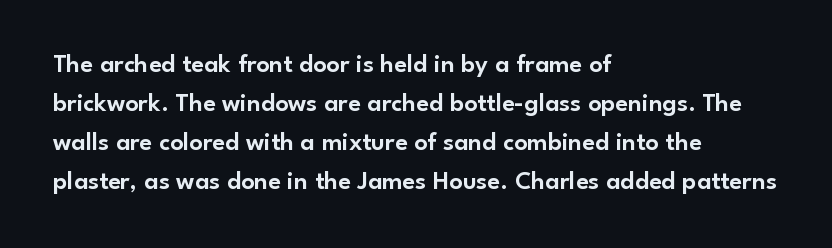
Q: Is the text italic (slanted)? A: No, it is upright.
Q: Is the text underlined? A: No.
Q: How is the paragraph aligned? A: Left-aligned.
Q: Is the spacing between letters normal or unusually wide? A: Normal.
Q: Is the spacing between lines tight, normal or loose? A: Normal.
